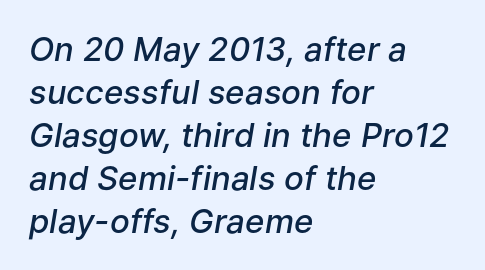
{"italic": "yes", "lean": "right", "slant_degrees": 9, "bold": "semi", "weight": "semibold", "width": "normal", "stroke_contrast": "low", "x_height": "medium", "monospaced": "no", "underline": "no", "align": "left", "line_spacing": "normal", "line_spacing_ratio": 1.3, "letter_spacing": "normal", "letter_spacing_em": 0.0, "glyph_px": 33}
